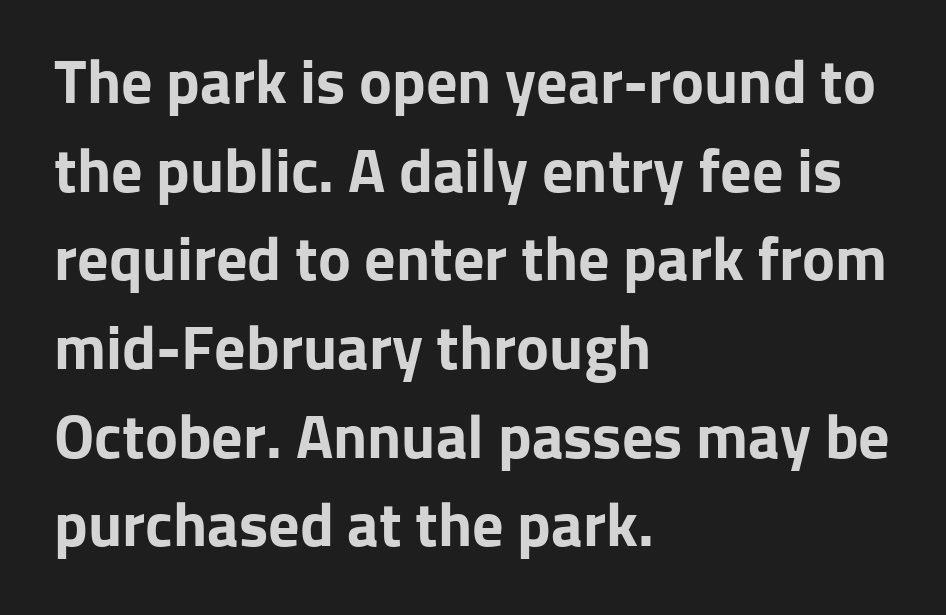
{"serif": "no", "italic": "no", "bold": "yes", "weight": "bold", "width": "normal", "stroke_contrast": "low", "x_height": "medium", "monospaced": "no", "underline": "no", "align": "left", "line_spacing": "normal", "line_spacing_ratio": 1.43, "letter_spacing": "normal", "letter_spacing_em": 0.0, "glyph_px": 62}
